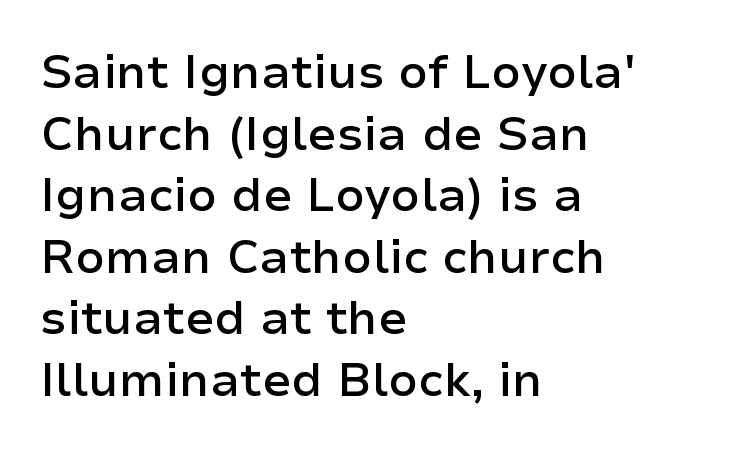
Q: Is the text bold? A: Semi-bold.
Q: Is the text italic (slanted)? A: No, it is upright.
Q: Is the typeface a serif or a sans-serif typeface? A: Sans-serif.
Q: Is the text underlined? A: No.
Q: How is the paragraph aligned? A: Left-aligned.
Q: Is the spacing between letters normal or unusually wide? A: Normal.
Q: Is the spacing between lines tight, normal or loose? A: Normal.
Q: Width (condensed, normal, or wide)? A: Normal.
Q: Stroke contrast? A: Low.
Q: x-height? A: Medium.
Q: Monospaced? A: No.
